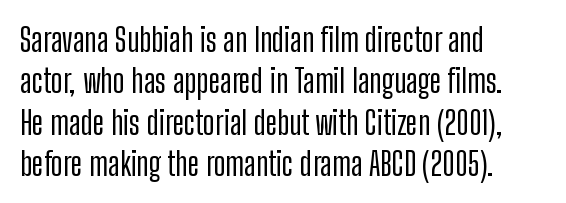
Do the letters lean? They stand straight. Line beginnings align vertically; line endings do not. The tracking reads as untouched default to a designer's eye. Interline gaps are of average width in this sample.
